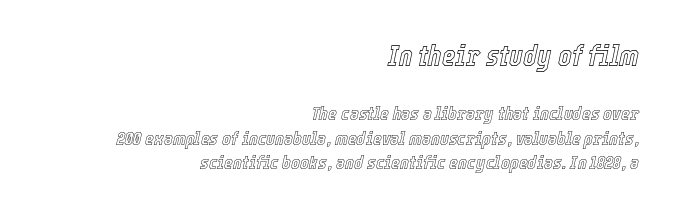
These lines stack with their right ends in a neat column. The space beneath each line is pristine and unruled. Style check: oblique. You could not count columns in this text — the font is proportionally spaced. Tracking value appears to be zero — textbook default spacing.
